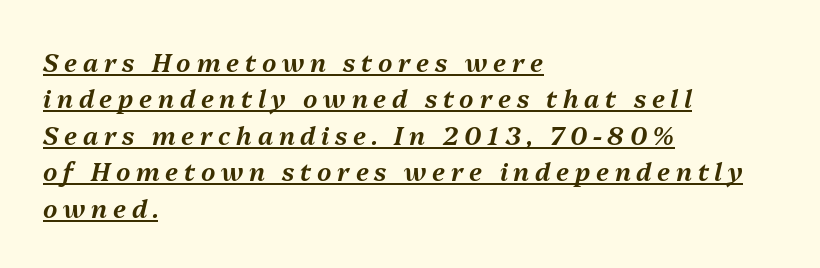
The image shows 25 px text type, italic (leaning right); set left-aligned, normal line spacing (1.46x), unusually wide letter spacing (+0.23 em), underlined.
